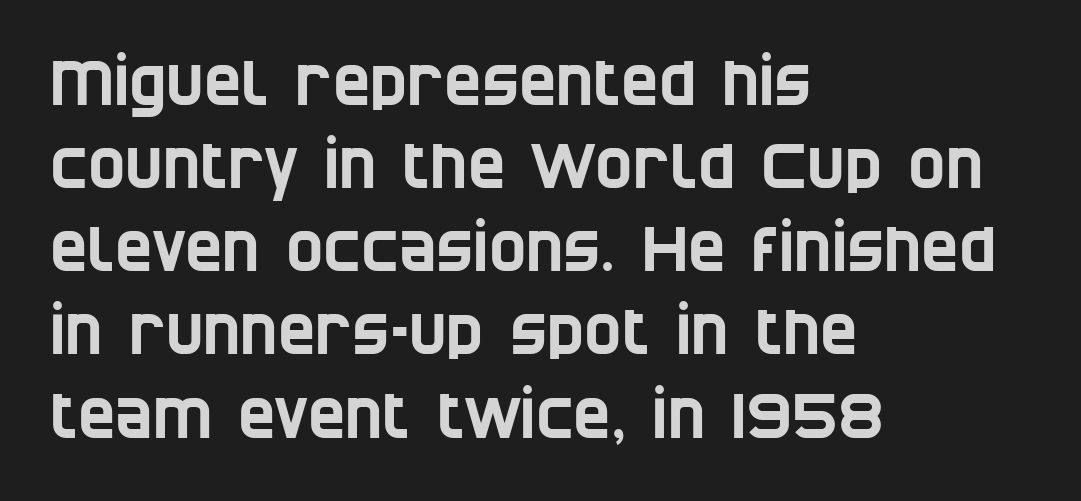
{"serif": "no", "width": "condensed", "stroke_contrast": "low", "x_height": "large", "monospaced": "no", "underline": "no", "align": "left", "line_spacing": "normal", "line_spacing_ratio": 1.32, "letter_spacing": "normal", "letter_spacing_em": 0.0, "glyph_px": 63}
